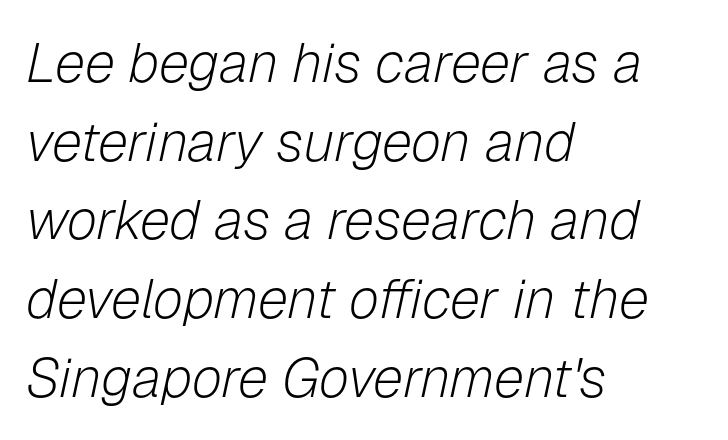
The image shows 55 px light type, italic (leaning right); set left-aligned, normal line spacing (1.43x), normal letter spacing, not underlined; low stroke contrast and a medium x-height.
